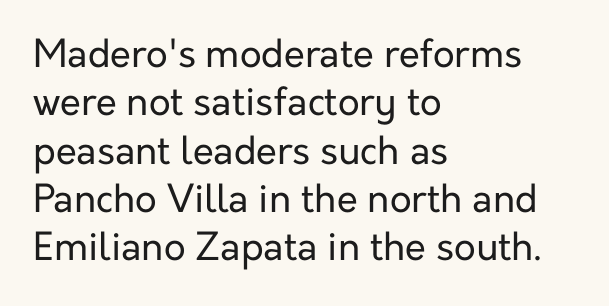
Q: Is the text bold? A: No.
Q: Is the text italic (slanted)? A: No, it is upright.
Q: Is the typeface a serif or a sans-serif typeface? A: Sans-serif.
Q: Is the text underlined? A: No.
Q: How is the paragraph aligned? A: Left-aligned.
Q: Is the spacing between letters normal or unusually wide? A: Normal.
Q: Is the spacing between lines tight, normal or loose? A: Normal.
Q: Width (condensed, normal, or wide)? A: Normal.
Q: Stroke contrast? A: Low.
Q: x-height? A: Medium.
Q: Monospaced? A: No.
